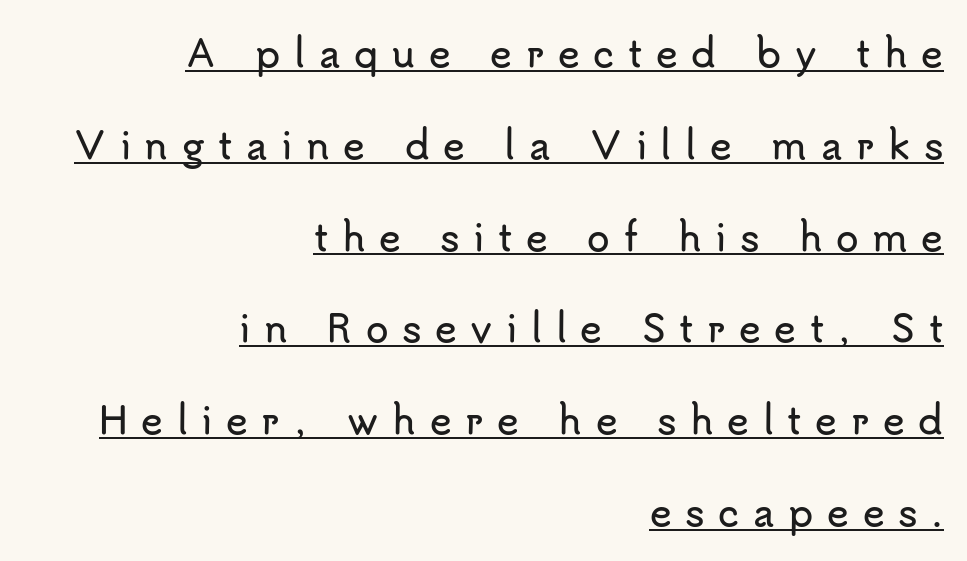
Q: Is the text italic (slanted)? A: No, it is upright.
Q: Is the typeface a serif or a sans-serif typeface? A: Sans-serif.
Q: Is the text underlined? A: Yes.
Q: How is the paragraph aligned? A: Right-aligned.
Q: Is the spacing between letters normal or unusually wide? A: Unusually wide.
Q: Is the spacing between lines tight, normal or loose? A: Loose.
Q: Width (condensed, normal, or wide)? A: Normal.
Q: Stroke contrast? A: Low.
Q: x-height? A: Small.
Q: Monospaced? A: No.
